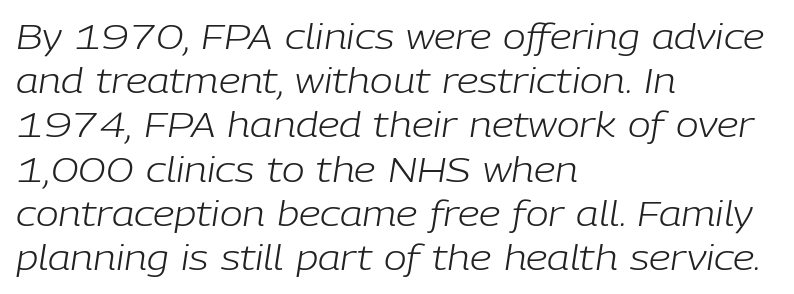
The image shows 34 px light type, italic (leaning right); set left-aligned, normal line spacing (1.3x), normal letter spacing, not underlined; low stroke contrast and a medium x-height.
